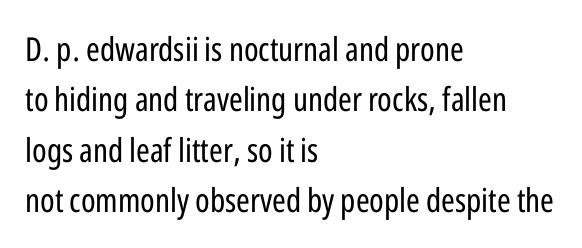
The image shows 33 px regular-weight, condensed sans-serif type, upright; set left-aligned, normal line spacing (1.53x), normal letter spacing, not underlined; low stroke contrast and a medium x-height.
